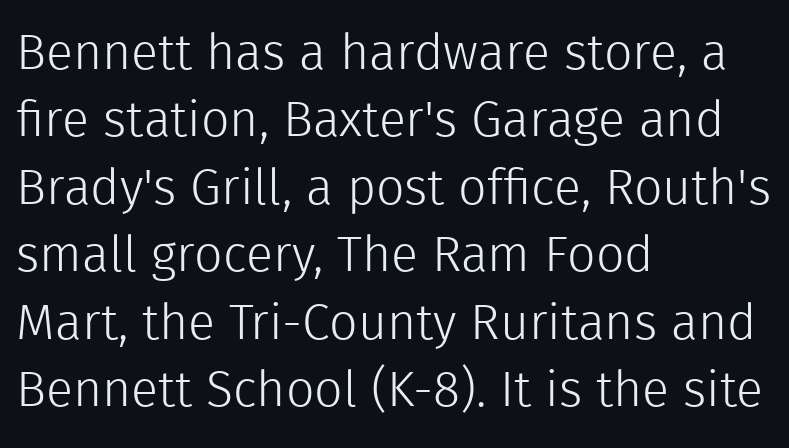
{"serif": "no", "italic": "no", "bold": "no", "weight": "light", "width": "normal", "x_height": "medium", "monospaced": "no", "underline": "no", "align": "left", "line_spacing": "normal", "line_spacing_ratio": 1.35, "letter_spacing": "normal", "letter_spacing_em": 0.0, "glyph_px": 50}
